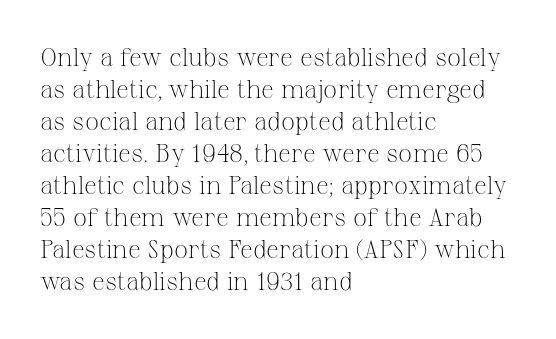
The image shows 25 px text type, upright; set left-aligned, normal line spacing (1.28x), normal letter spacing, not underlined.
